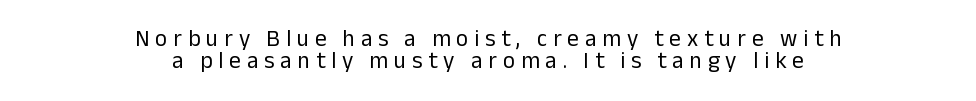
This rendering features lettering with no underline. Each word looks stretched out because of the extra space between its letters. Both edges are ragged and mirror each other, which tells us the setting is centered. Notice how descenders almost collide with the ascenders below — that's tight leading. Rendered with straight, roman letterforms. The characters are drawn with everyday or finer stroke widths.
